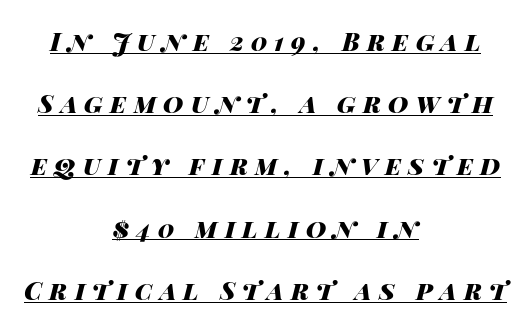
{"italic": "yes", "lean": "right", "slant_degrees": 14, "bold": "yes", "underline": "yes", "align": "center", "line_spacing": "loose", "line_spacing_ratio": 2.49, "letter_spacing": "wide", "letter_spacing_em": 0.29, "glyph_px": 25}
